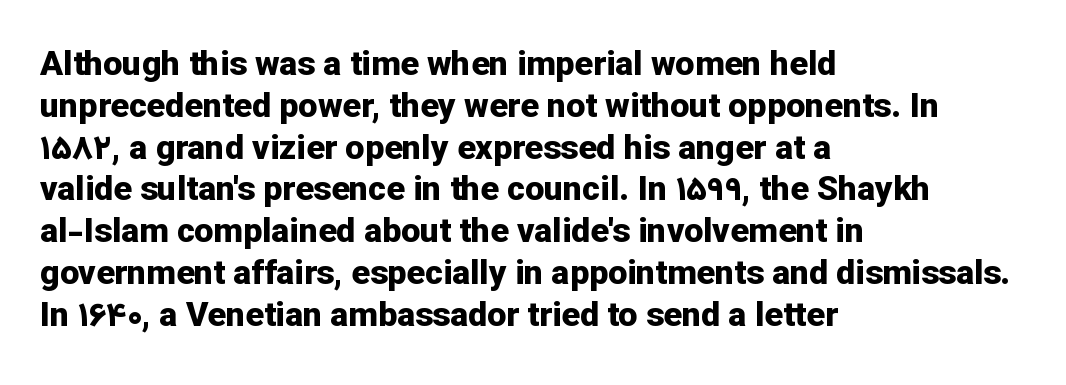
No extra tracking has been applied to these lines. The ragged edge is on the right, which tells us the setting is flush left. I'd call this a sans setting — the letters go barefoot. A roman cut, with each character standing at attention. The characters look thick and weighty, a clear bold.
